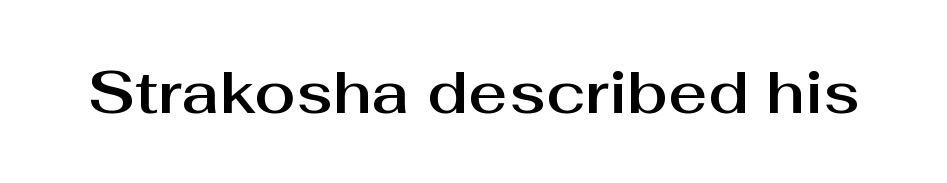
{"serif": "no", "italic": "no", "width": "normal", "stroke_contrast": "medium", "x_height": "medium", "monospaced": "no", "underline": "no", "letter_spacing": "normal", "letter_spacing_em": 0.0, "glyph_px": 60}
